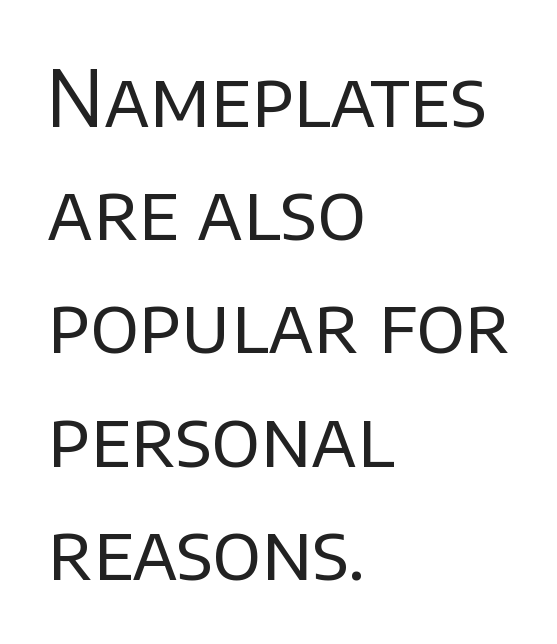
The image shows 77 px regular-weight sans-serif type, upright; set left-aligned, normal line spacing (1.47x), normal letter spacing, not underlined; low stroke contrast and a large x-height.
